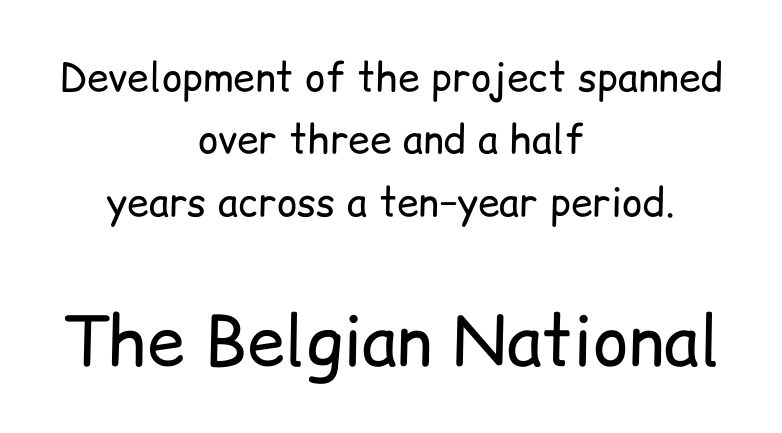
Q: Is the text bold? A: No.
Q: Is the text italic (slanted)? A: No, it is upright.
Q: Is the typeface a serif or a sans-serif typeface? A: Sans-serif.
Q: Is the text underlined? A: No.
Q: How is the paragraph aligned? A: Centered.
Q: Is the spacing between letters normal or unusually wide? A: Normal.
Q: Is the spacing between lines tight, normal or loose? A: Normal.
Q: Which block of text is set in a larger size, the first (top) or the second (bottom)? A: The second (bottom) one.
Q: Width (condensed, normal, or wide)? A: Normal.
Q: Stroke contrast? A: Low.
Q: x-height? A: Medium.
Q: Monospaced? A: No.
